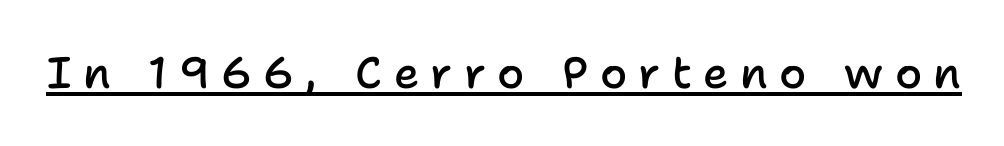
The passage shown is underscored from start to finish. This rendering widens character spacing well past its baseline value. Here the designer chose a conventional face with non-uniform glyph widths. Nope, no serifs anywhere on these letters.
